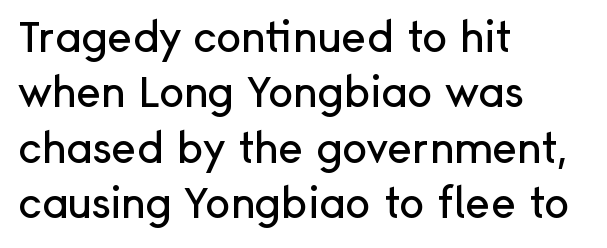
Nothing unusual about the tracking: characters are spaced as the font intends. Bare-footed words on every line. I'd call this a sans setting — the letters go barefoot. Left-aligned paragraph, ragged on the right. The lines sit at an ordinary, default distance from one another.
